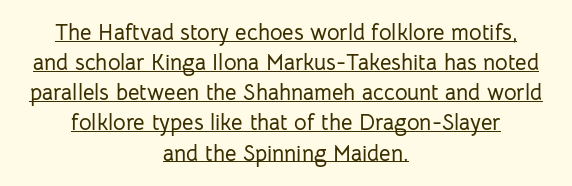
These lines are centered, leaving both edges ragged. Tracking here is standard; glyphs follow each other at the usual distance. What decoration does the sample have? An underline. Ordinary non-slanted type is in use. Line spacing here is normal.
